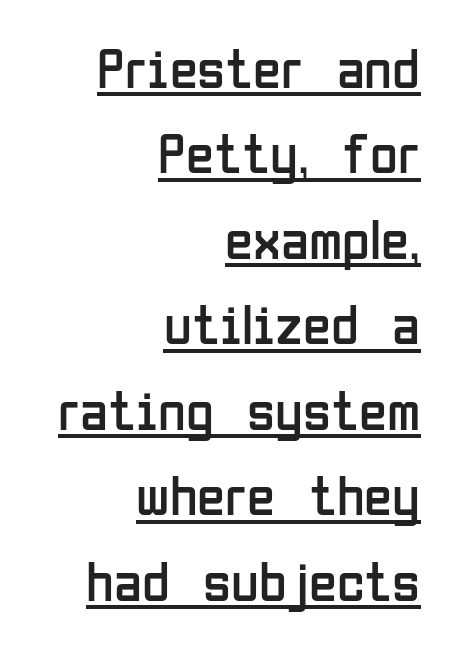
Q: Is the text bold? A: No.
Q: Is the text italic (slanted)? A: No, it is upright.
Q: Is the typeface a serif or a sans-serif typeface? A: Sans-serif.
Q: Is the text underlined? A: Yes.
Q: How is the paragraph aligned? A: Right-aligned.
Q: Is the spacing between letters normal or unusually wide? A: Normal.
Q: Is the spacing between lines tight, normal or loose? A: Normal.
Q: Width (condensed, normal, or wide)? A: Condensed.
Q: Stroke contrast? A: Low.
Q: x-height? A: Medium.
Q: Monospaced? A: No.
